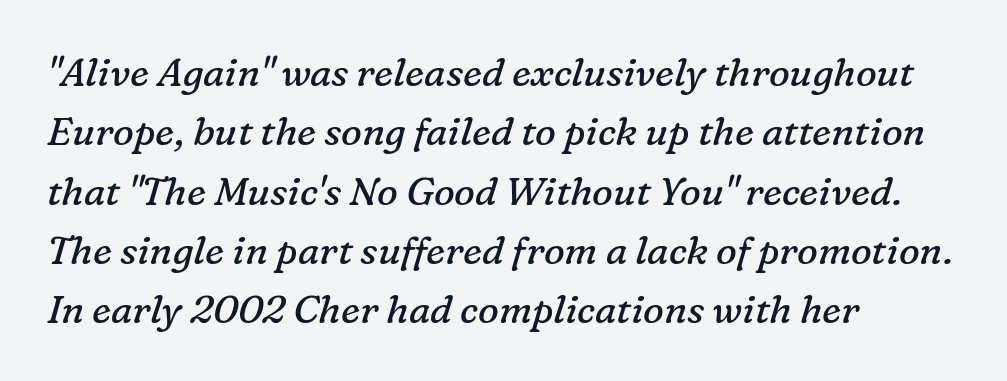
Q: Is the text bold? A: No.
Q: Is the text italic (slanted)? A: Yes, it leans right by about 16 degrees.
Q: Is the typeface a serif or a sans-serif typeface? A: Serif.
Q: Is the text underlined? A: No.
Q: How is the paragraph aligned? A: Left-aligned.
Q: Is the spacing between letters normal or unusually wide? A: Normal.
Q: Is the spacing between lines tight, normal or loose? A: Normal.
Q: Width (condensed, normal, or wide)? A: Normal.
Q: Stroke contrast? A: Low.
Q: x-height? A: Medium.
Q: Monospaced? A: No.
